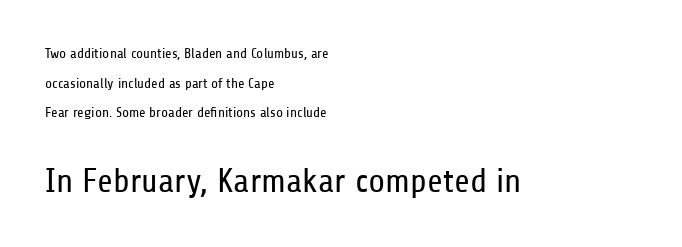
The image shows 34 px regular-weight, condensed sans-serif type, upright; set left-aligned, loose line spacing (2.12x), normal letter spacing, not underlined; the second (bottom) block is 2.43x larger; low stroke contrast and a medium x-height.
